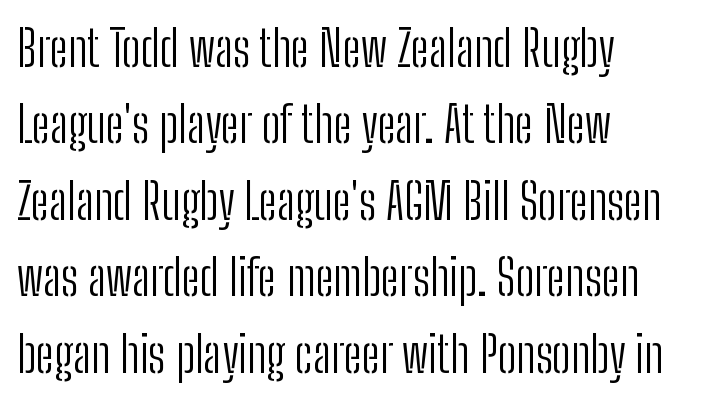
A typesetter would call this leading conventional body-copy spacing. Compared with typical body copy, the letter spacing here is the same. The letters advance in unequal steps, a hallmark of proportional type. Summary of weight: not heavy and not bold.
